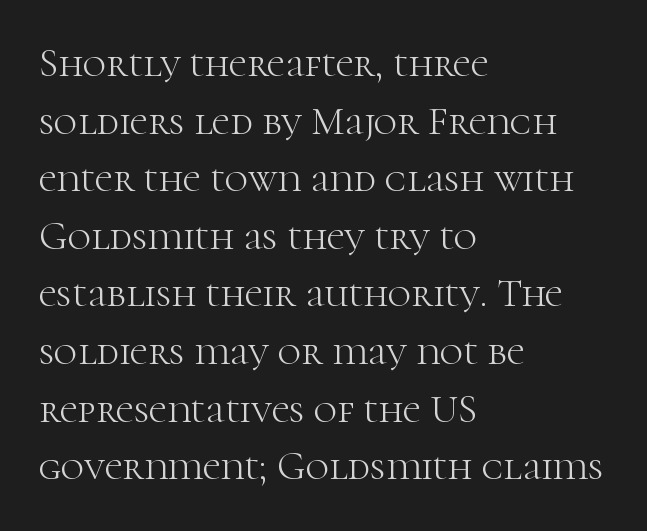
Q: Is the text bold? A: No.
Q: Is the text italic (slanted)? A: No, it is upright.
Q: Is the typeface a serif or a sans-serif typeface? A: Serif.
Q: Is the text underlined? A: No.
Q: How is the paragraph aligned? A: Left-aligned.
Q: Is the spacing between letters normal or unusually wide? A: Normal.
Q: Is the spacing between lines tight, normal or loose? A: Normal.
Q: Width (condensed, normal, or wide)? A: Normal.
Q: Stroke contrast? A: High.
Q: x-height? A: Medium.
Q: Monospaced? A: No.
